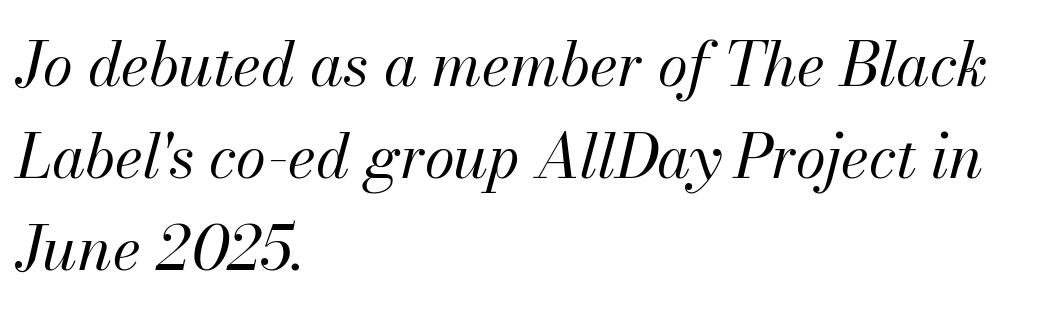
The image shows 61 px regular-weight type, italic (leaning right); set left-aligned, normal line spacing (1.51x), normal letter spacing, not underlined; medium stroke contrast and a small x-height.
